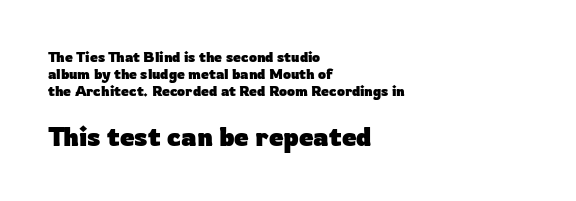
The image shows 26 px bold type, upright; set left-aligned, line spacing 1.21x, normal letter spacing, not underlined; the second (bottom) block is 1.86x larger.
